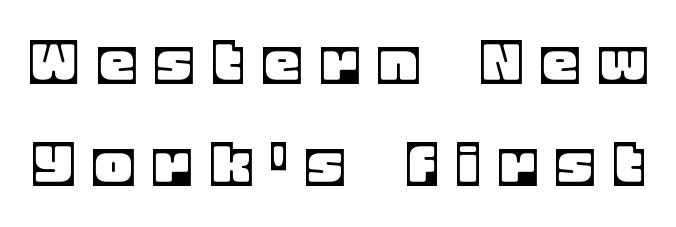
Q: Is the text italic (slanted)? A: No, it is upright.
Q: Is the text underlined? A: No.
Q: Is the spacing between letters normal or unusually wide? A: Unusually wide.
Q: Is the spacing between lines tight, normal or loose? A: Normal.
Q: Width (condensed, normal, or wide)? A: Normal.
Q: x-height? A: Large.
Q: Monospaced? A: No.
